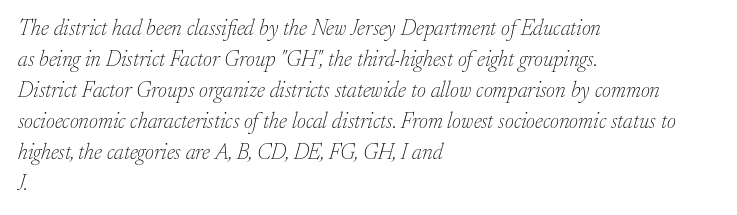
{"italic": "yes", "lean": "right", "slant_degrees": 17, "bold": "no", "underline": "no", "align": "left", "line_spacing": "normal", "line_spacing_ratio": 1.41, "letter_spacing": "normal", "letter_spacing_em": 0.0, "glyph_px": 22}
